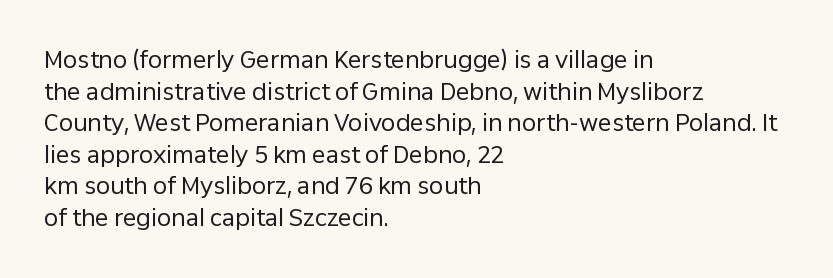
The strokes are not fattened; the text isn't bold. Beneath every word, the page is bare. Every row of glyphs begins at an identical x-position on the left. In terms of posture, this sample is upright.
